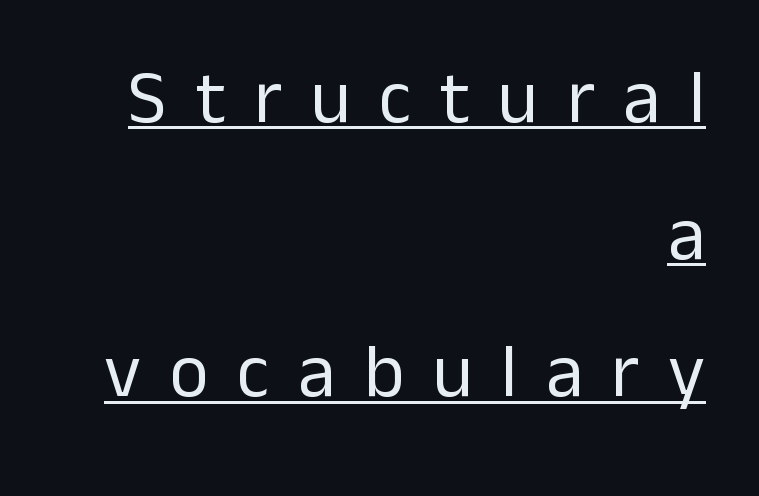
The image shows 75 px regular-weight sans-serif type, upright; set right-aligned, line spacing 1.83x, unusually wide letter spacing (+0.38 em), underlined; low stroke contrast and a medium x-height.
